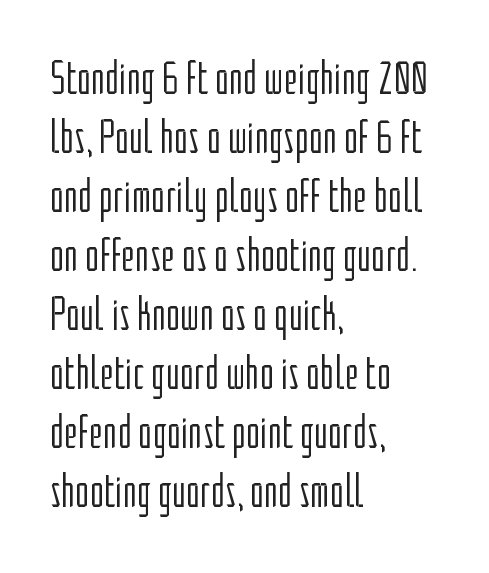
The image shows 48 px light, condensed sans-serif type, upright; set left-aligned, line spacing 1.23x, normal letter spacing, not underlined; low stroke contrast and a medium x-height.
